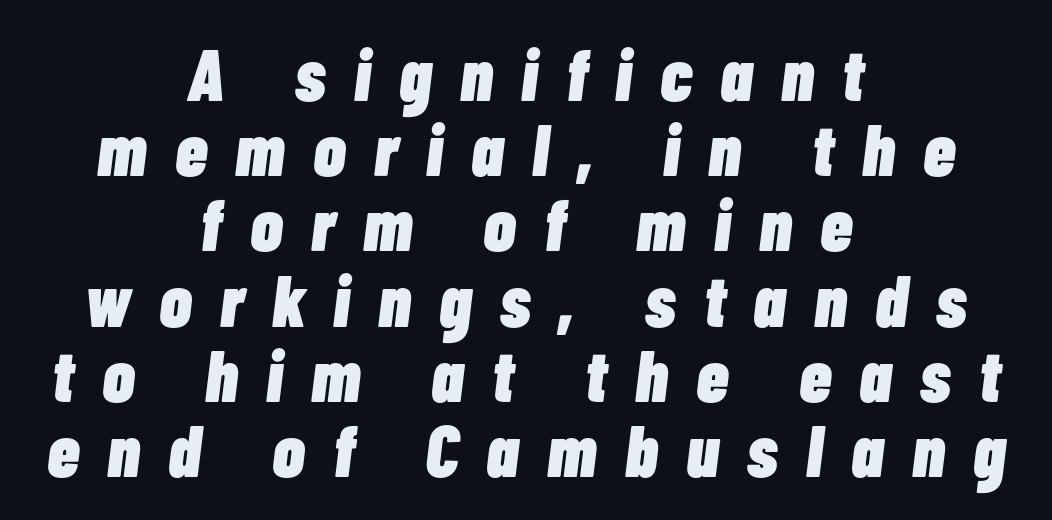
Q: Is the text bold? A: Yes.
Q: Is the text italic (slanted)? A: Yes, it leans right by about 7 degrees.
Q: Is the text underlined? A: No.
Q: How is the paragraph aligned? A: Centered.
Q: Is the spacing between letters normal or unusually wide? A: Unusually wide.
Q: Is the spacing between lines tight, normal or loose? A: Tight.
Q: Width (condensed, normal, or wide)? A: Condensed.
Q: Stroke contrast? A: Low.
Q: x-height? A: Medium.
Q: Monospaced? A: No.
